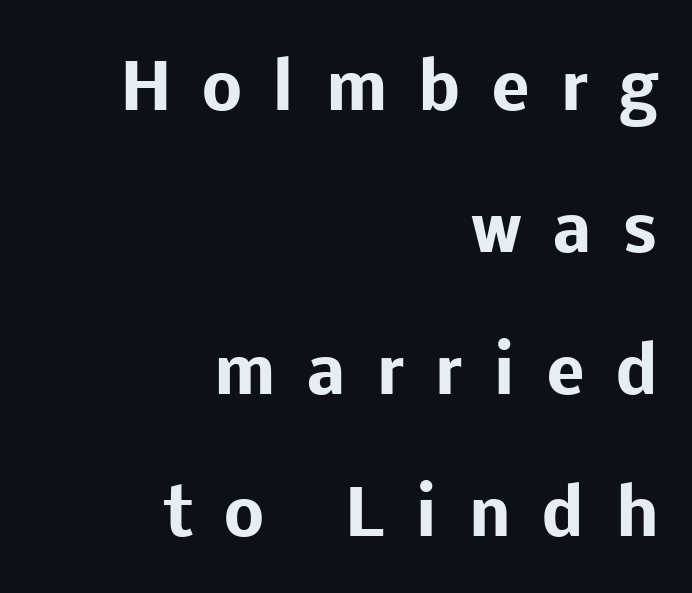
No feet cap the strokes, marking this as sans-serif type. Varying glyph widths throughout — classic text-font behaviour. Italic: no, the glyphs are upright roman. This rendering uses right alignment, leaving the left contour irregular. A dark, heavy texture on the line: the type is bold.
